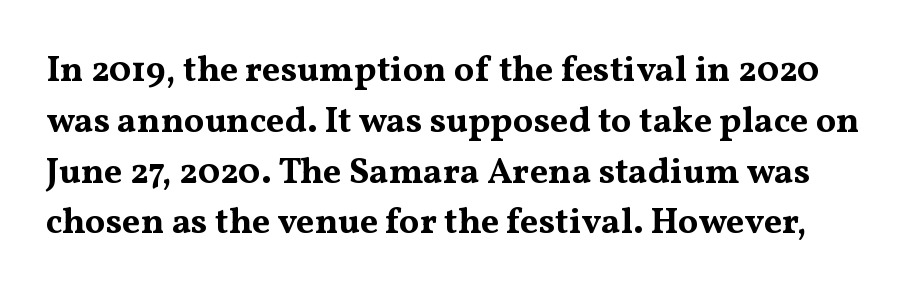
The image shows 36 px bold, wide serif type, upright; set normal line spacing (1.41x), normal letter spacing, not underlined; medium stroke contrast and a medium x-height.
